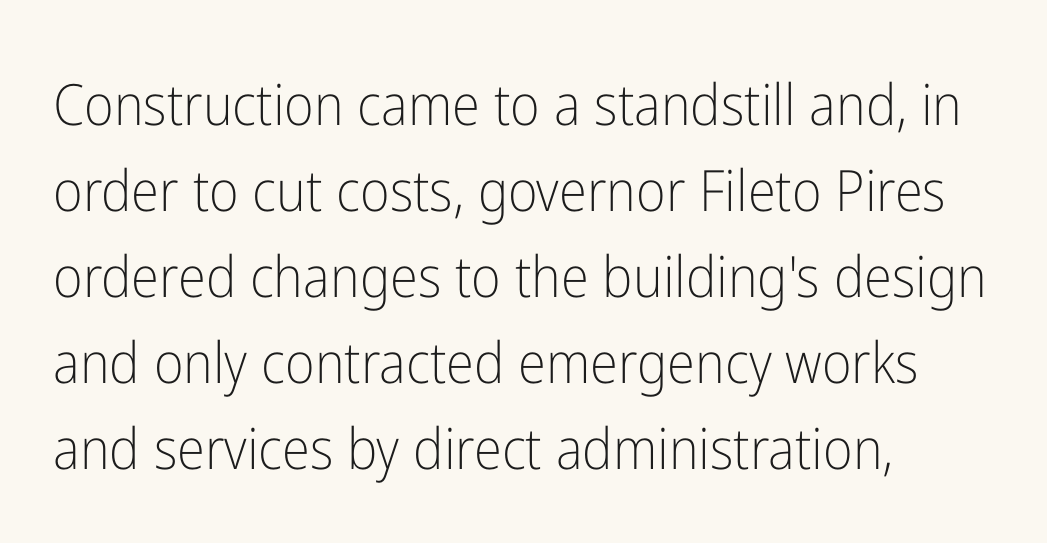
{"serif": "no", "italic": "no", "bold": "no", "weight": "light", "width": "condensed", "stroke_contrast": "low", "x_height": "medium", "monospaced": "no", "underline": "no", "align": "left", "line_spacing": "normal", "line_spacing_ratio": 1.51, "letter_spacing": "normal", "letter_spacing_em": 0.0, "glyph_px": 57}
